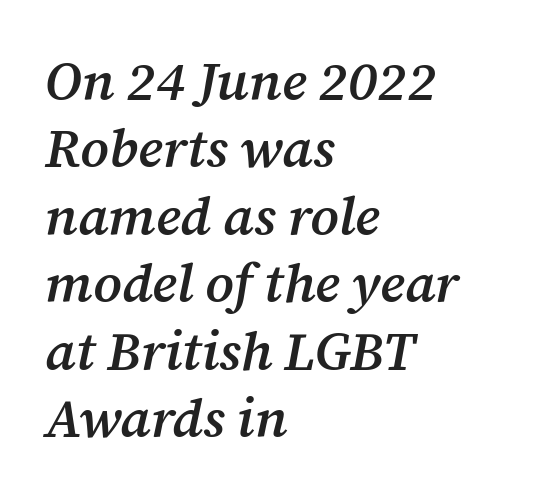
The image shows 54 px semibold serif type, italic (leaning right); set left-aligned, normal line spacing (1.25x), normal letter spacing, not underlined; medium stroke contrast and a medium x-height.
